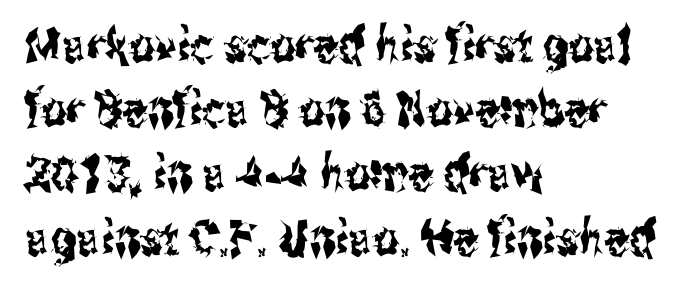
The image shows 49 px condensed sans-serif type, upright; set left-aligned, normal line spacing (1.31x), normal letter spacing, not underlined; medium stroke contrast and a medium x-height.
